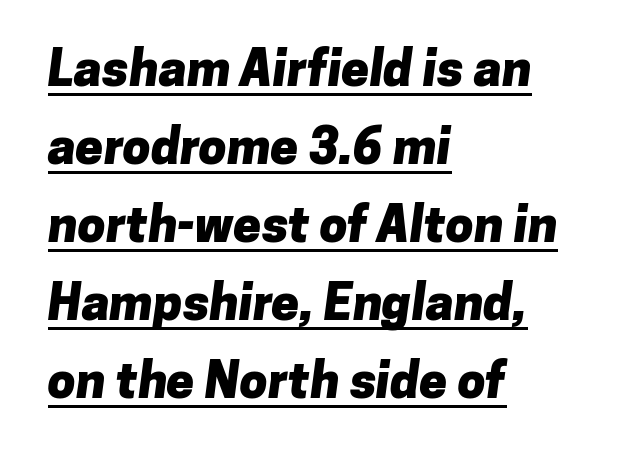
Stroke thickness is high; the sample reads as a true bold. Which margin do the lines hug? The left one — the right edge is uneven. Each letter keeps its own natural width here, so spacing adapts to shape. Nothing sits at the stroke ends, so this counts as sans-serif. You can see a thin bar hugging the bottom of the glyphs.
